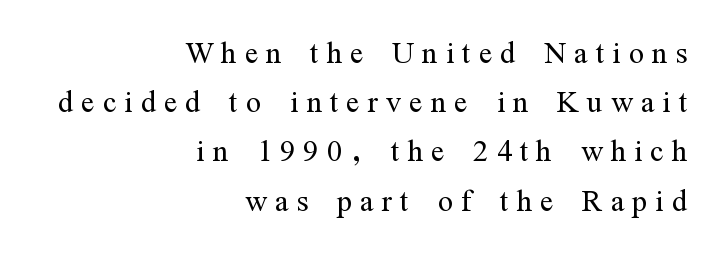
The image shows 40 px light, condensed serif type, upright; set right-aligned, line spacing 1.23x, unusually wide letter spacing (+0.2 em), not underlined; medium stroke contrast and a medium x-height.
